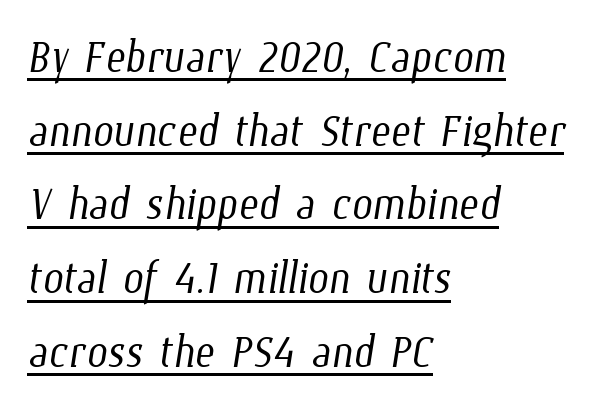
The image shows 59 px light, condensed type; set left-aligned, normal line spacing (1.25x), normal letter spacing, underlined; low stroke contrast and a medium x-height.
